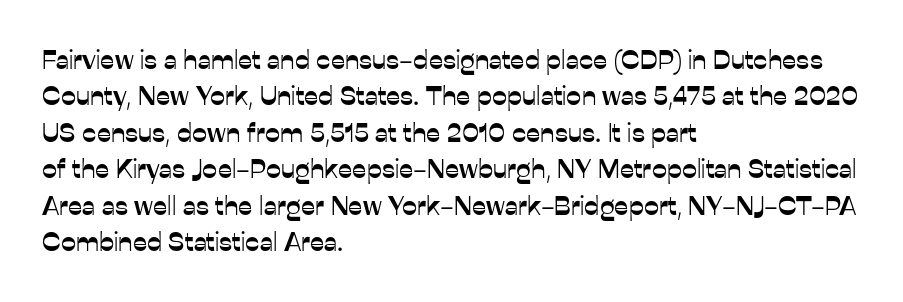
Q: Is the text italic (slanted)? A: No, it is upright.
Q: Is the text underlined? A: No.
Q: How is the paragraph aligned? A: Left-aligned.
Q: Is the spacing between letters normal or unusually wide? A: Normal.
Q: Is the spacing between lines tight, normal or loose? A: Normal.
